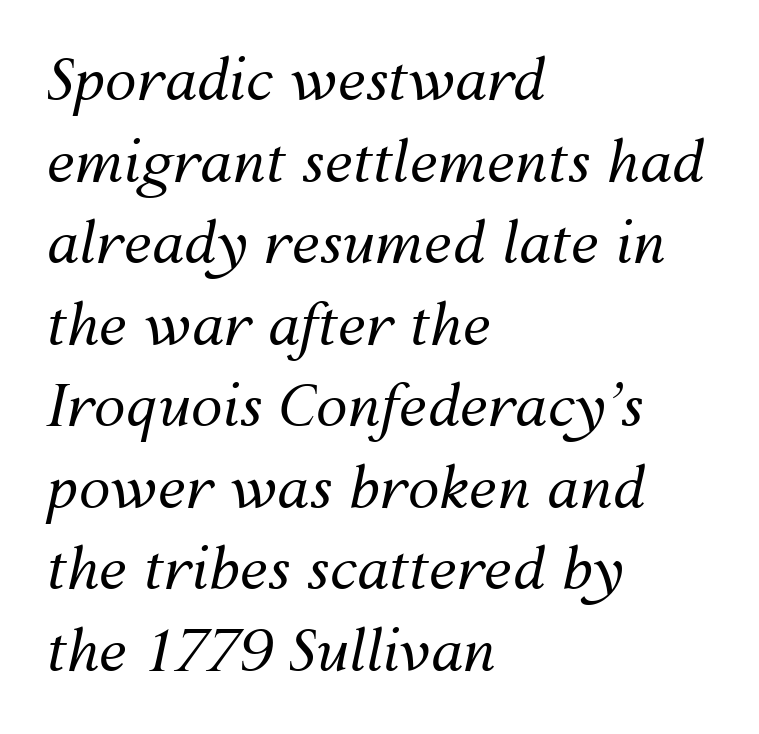
The image shows 57 px regular-weight type, italic (leaning right); set left-aligned, normal line spacing (1.43x), normal letter spacing, not underlined; medium stroke contrast and a medium x-height.
